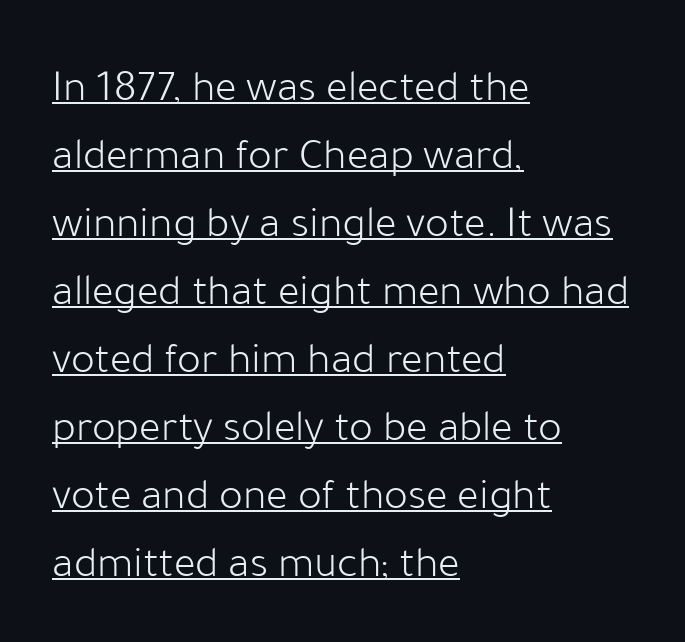
{"serif": "no", "italic": "no", "bold": "no", "weight": "light", "width": "normal", "stroke_contrast": "low", "x_height": "medium", "monospaced": "no", "underline": "yes", "align": "left", "line_spacing": "normal", "line_spacing_ratio": 1.51, "letter_spacing": "normal", "letter_spacing_em": 0.0, "glyph_px": 45}
